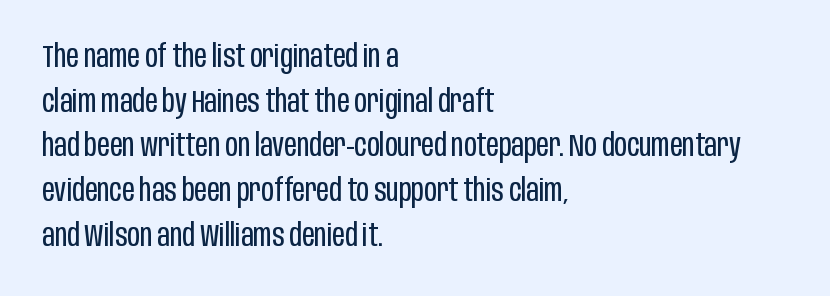
{"serif": "no", "italic": "no", "bold": "no", "weight": "regular", "width": "condensed", "stroke_contrast": "low", "x_height": "large", "monospaced": "no", "underline": "no", "align": "left", "line_spacing": "normal", "line_spacing_ratio": 1.44, "letter_spacing": "normal", "letter_spacing_em": 0.0, "glyph_px": 31}
